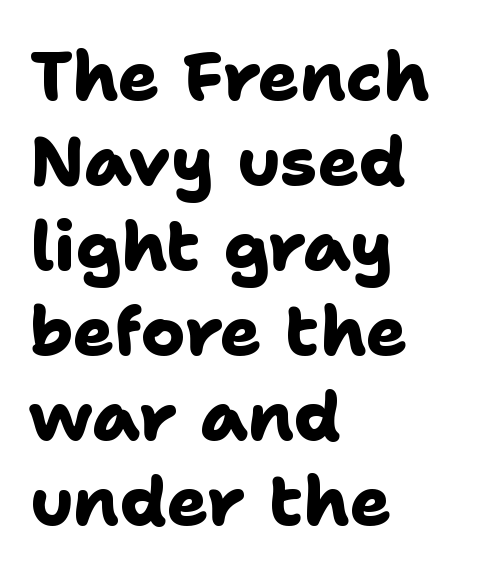
{"serif": "no", "bold": "yes", "weight": "heavy", "width": "normal", "stroke_contrast": "low", "x_height": "medium", "monospaced": "no", "underline": "no", "align": "left", "line_spacing": "normal", "line_spacing_ratio": 1.25, "letter_spacing": "normal", "letter_spacing_em": 0.0, "glyph_px": 68}
